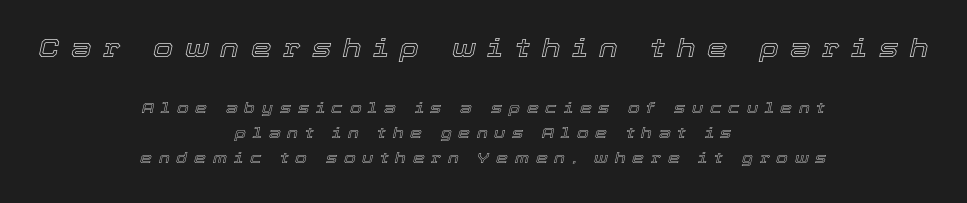
Q: Is the text italic (slanted)? A: Yes, it leans right by about 12 degrees.
Q: Is the text underlined? A: No.
Q: How is the paragraph aligned? A: Centered.
Q: Is the spacing between letters normal or unusually wide? A: Unusually wide.
Q: Is the spacing between lines tight, normal or loose? A: Normal.
Q: Which block of text is set in a larger size, the first (top) or the second (bottom)? A: The first (top) one.
